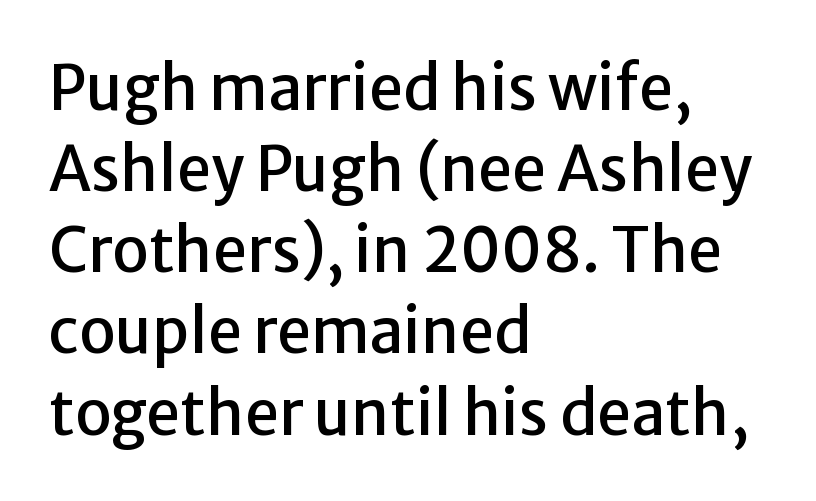
Standard letterfit; no display-style spreading of the glyphs. Nobody drew a line under any word here. The letters carry no serifs — their stems end cleanly without finishing strokes. Notice how descenders clear the ascenders below comfortably — that's standard leading. Posture: upright roman.
